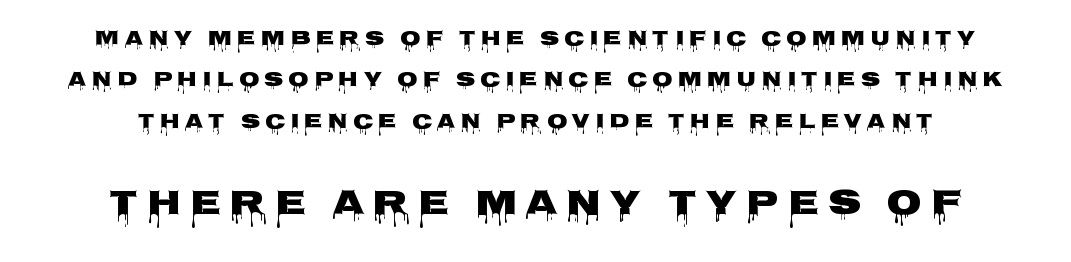
Looks like regular typesetting: each glyph gets only the width it needs. Someone cranked the tracking dial way up on this one. Vertical spacing — loose. This sample uses a sans-serif face.
